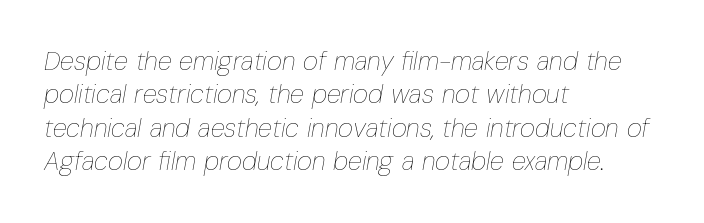
Decoration check: the copy has no underline. Regular leading. Leftover space on each line is placed entirely after the last word. Standard letterfit; no display-style spreading of the glyphs. The axis of the letterforms is tilted away from vertical.
